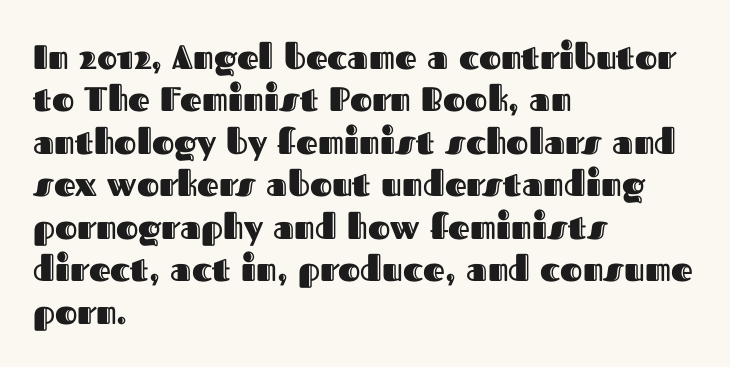
Q: Is the text italic (slanted)? A: No, it is upright.
Q: Is the text underlined? A: No.
Q: How is the paragraph aligned? A: Left-aligned.
Q: Is the spacing between letters normal or unusually wide? A: Normal.
Q: Is the spacing between lines tight, normal or loose? A: Normal.
Q: Width (condensed, normal, or wide)? A: Normal.
Q: x-height? A: Medium.
Q: Monospaced? A: No.
